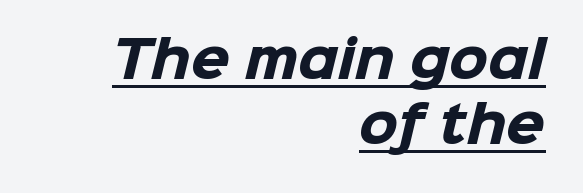
Compared with typical paragraphs, the rows here are spaced about the same. Like a heading marked for emphasis, these lines bear an underscore. Here the glyphs are tracked normally, forming tight word shapes. Is the block centered? No — it sits flush against the right margin.
